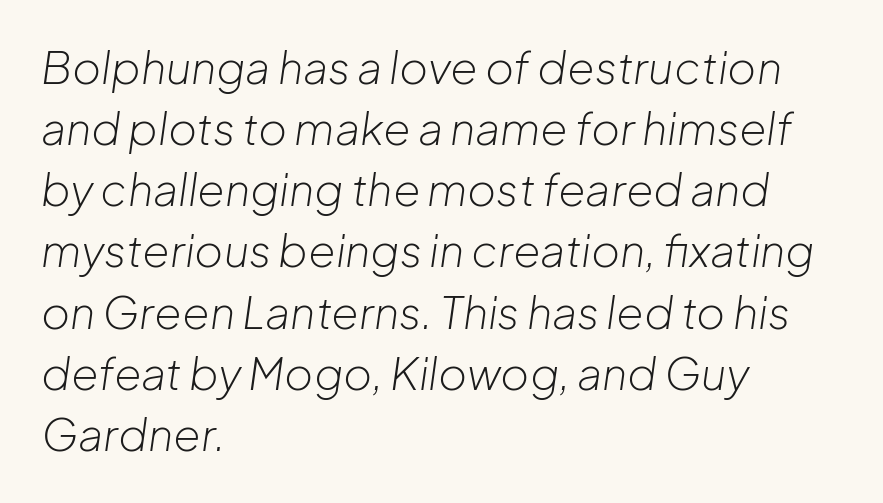
The image shows 44 px light type, italic (leaning right); set left-aligned, normal line spacing (1.39x), normal letter spacing, not underlined; low stroke contrast and a medium x-height.
